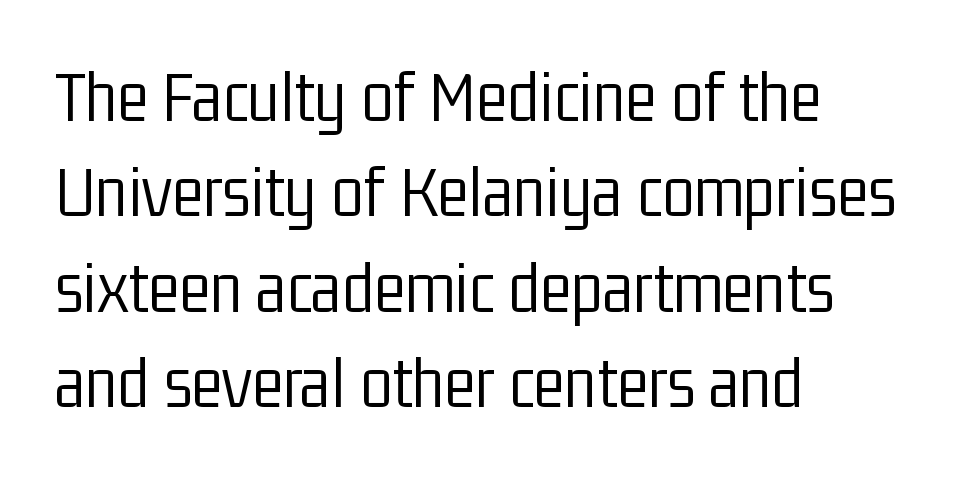
The gaps between neighbouring characters are ordinary and unremarkable. Does the leading feel generous? No, just average. Do the characters align in a grid? No, the font is proportional. The foot of each line stays bare and open.
